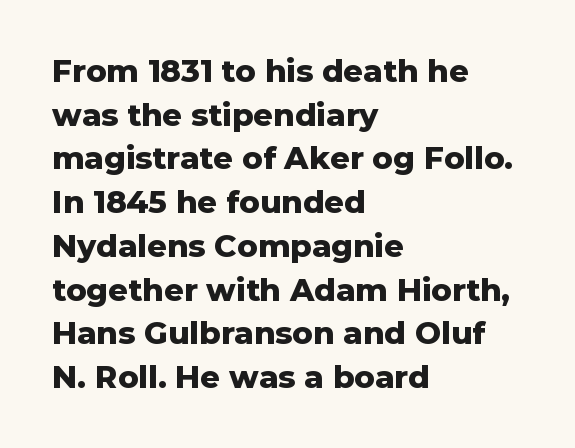
{"serif": "no", "italic": "no", "bold": "yes", "weight": "heavy", "width": "normal", "stroke_contrast": "low", "x_height": "medium", "monospaced": "no", "underline": "no", "align": "left", "line_spacing": "normal", "line_spacing_ratio": 1.41, "letter_spacing": "normal", "letter_spacing_em": 0.0, "glyph_px": 31}
